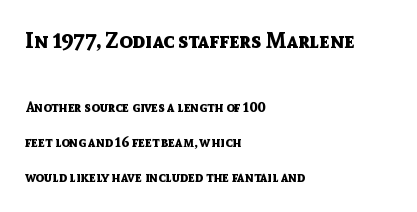
The image shows 22 px bold type, upright; set left-aligned, loose line spacing (2.49x), normal letter spacing, not underlined; the first (top) block is 1.57x larger.
